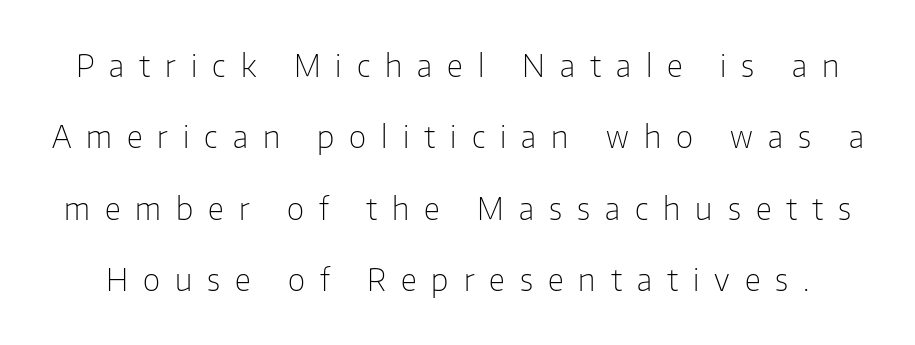
{"serif": "no", "italic": "no", "bold": "no", "weight": "light", "width": "normal", "stroke_contrast": "low", "x_height": "medium", "monospaced": "no", "underline": "no", "line_spacing": "loose", "line_spacing_ratio": 2.38, "letter_spacing": "wide", "letter_spacing_em": 0.5, "glyph_px": 30}
